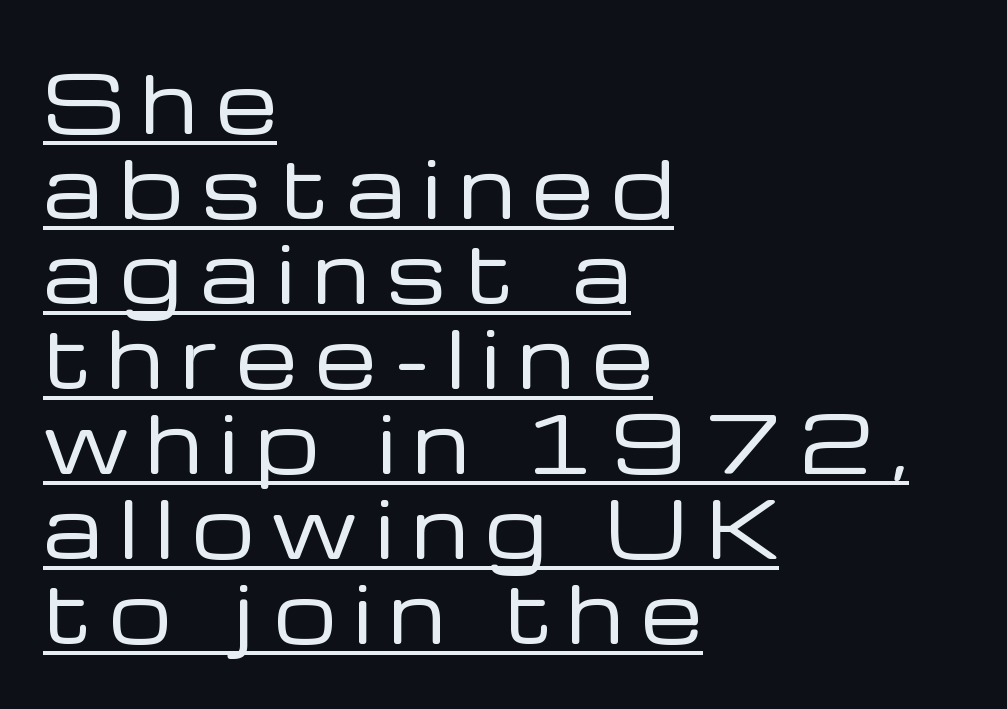
{"serif": "no", "italic": "no", "bold": "no", "weight": "regular", "width": "normal", "stroke_contrast": "low", "x_height": "medium", "monospaced": "no", "underline": "yes", "align": "left", "line_spacing": "tight", "line_spacing_ratio": 1.09, "letter_spacing": "wide", "letter_spacing_em": 0.24, "glyph_px": 78}
